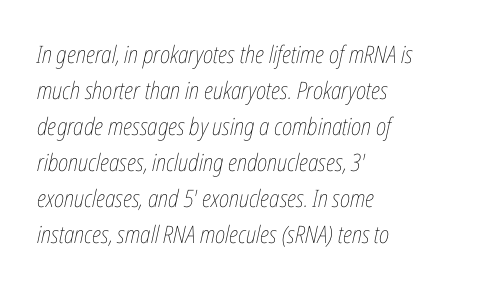
The image shows 24 px text type, italic (leaning right); set left-aligned, normal line spacing (1.5x), normal letter spacing, not underlined.
